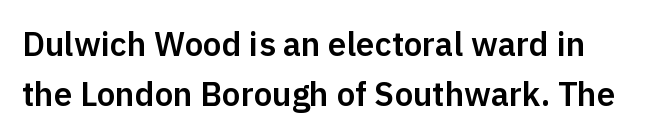
Q: Is the text italic (slanted)? A: No, it is upright.
Q: Is the typeface a serif or a sans-serif typeface? A: Sans-serif.
Q: Is the text underlined? A: No.
Q: Is the spacing between letters normal or unusually wide? A: Normal.
Q: Is the spacing between lines tight, normal or loose? A: Normal.
Q: Width (condensed, normal, or wide)? A: Normal.
Q: Stroke contrast? A: Low.
Q: x-height? A: Medium.
Q: Monospaced? A: No.
